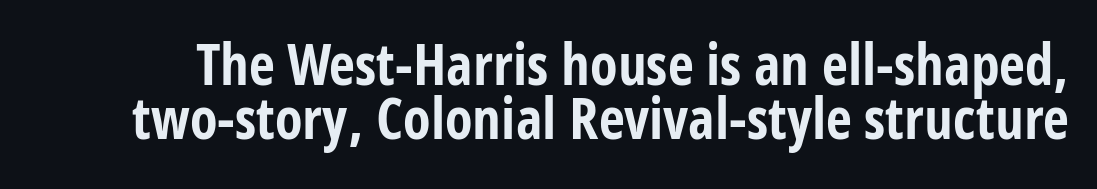
The line-height multiplier appears low, near solid setting. Honestly, there is no underline to notice here at all. Style check: upright. To sum up the face: it is a sans, with no serifs.
